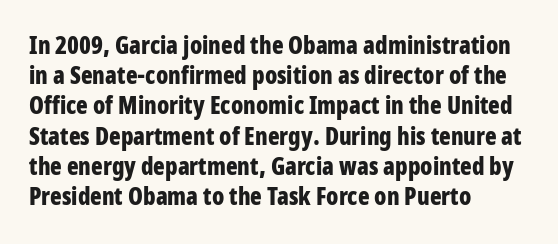
The image shows 24 px bold type, upright; set left-aligned, normal line spacing (1.26x), normal letter spacing, not underlined.
